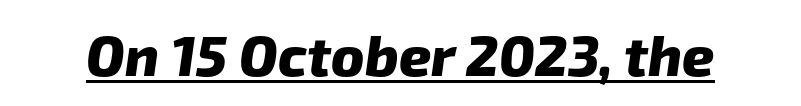
Q: Is the text bold? A: Yes.
Q: Is the typeface a serif or a sans-serif typeface? A: Sans-serif.
Q: Is the text underlined? A: Yes.
Q: Is the spacing between letters normal or unusually wide? A: Normal.
Q: Width (condensed, normal, or wide)? A: Normal.
Q: Stroke contrast? A: Low.
Q: x-height? A: Medium.
Q: Monospaced? A: No.
